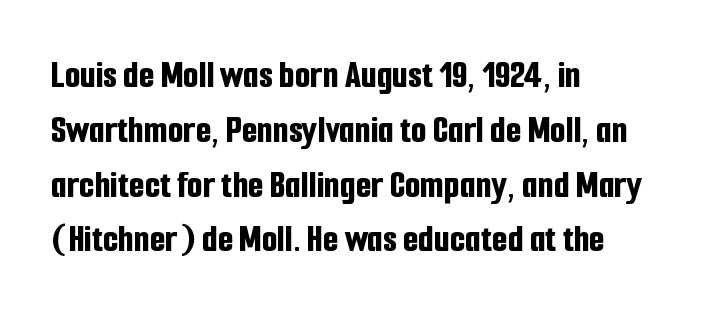
{"serif": "no", "italic": "no", "bold": "yes", "weight": "bold", "width": "condensed", "stroke_contrast": "low", "x_height": "medium", "monospaced": "no", "underline": "no", "align": "left", "line_spacing": "normal", "line_spacing_ratio": 1.37, "letter_spacing": "normal", "letter_spacing_em": 0.0, "glyph_px": 40}
